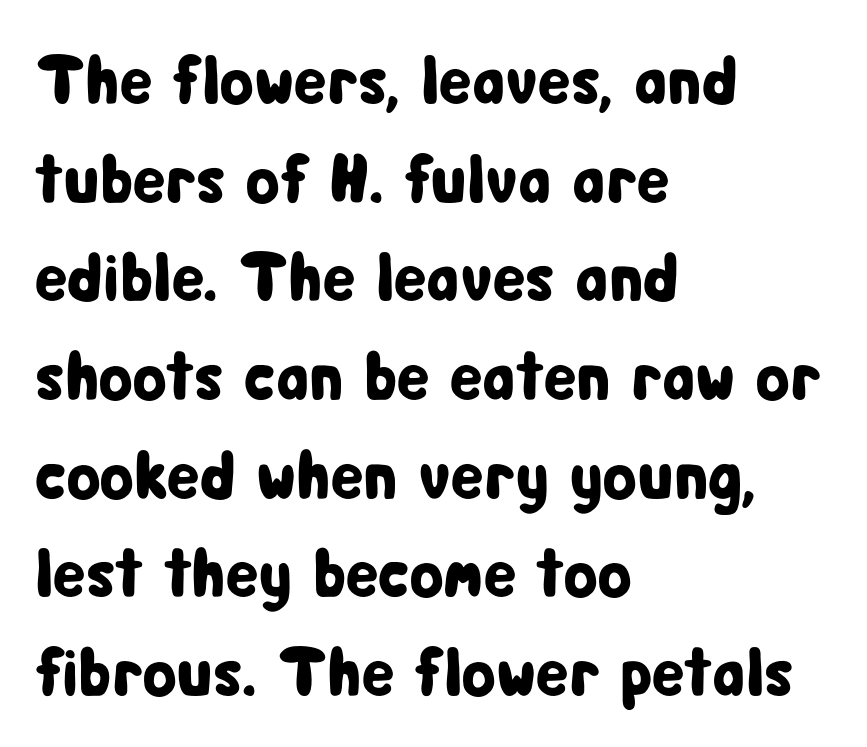
The image shows 69 px condensed sans-serif type, upright; set left-aligned, normal line spacing (1.43x), normal letter spacing, not underlined; low stroke contrast and a medium x-height.
